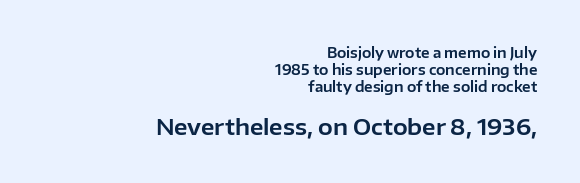
This rendering features lettering with no underline. Scale increases going downward across the two blocks. The horizontal fit of the characters is conventional and even. The axis of the letterforms is exactly vertical. The compositor pushed each line to the right boundary.
